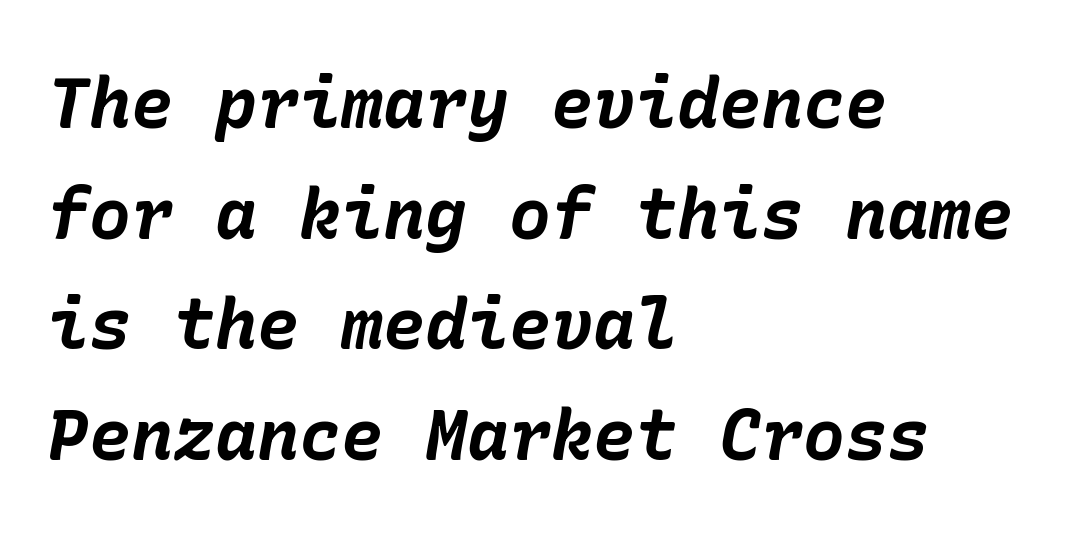
The image shows 70 px bold type, italic (leaning right); set left-aligned, normal line spacing (1.58x), normal letter spacing, not underlined; low stroke contrast and a medium x-height.
